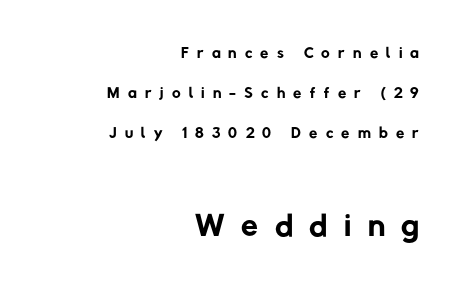
The image shows 49 px regular-weight sans-serif type; set right-aligned, normal line spacing (1.67x), unusually wide letter spacing (+0.34 em), not underlined; the second (bottom) block is 2.04x larger; low stroke contrast and a medium x-height.
